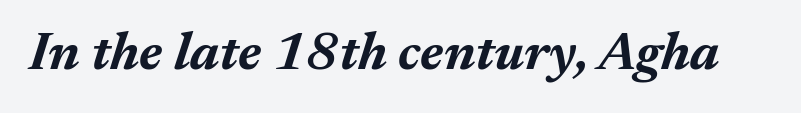
Q: Is the text bold? A: Yes.
Q: Is the text italic (slanted)? A: Yes, it leans right by about 17 degrees.
Q: Is the text underlined? A: No.
Q: Is the spacing between letters normal or unusually wide? A: Normal.
Q: Width (condensed, normal, or wide)? A: Normal.
Q: Stroke contrast? A: Medium.
Q: x-height? A: Medium.
Q: Monospaced? A: No.
